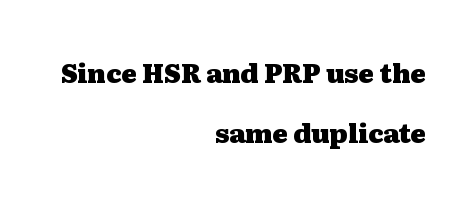
In terms of letterspacing, this is plain default setting. In terms of weight, the rendering is a true, heavy bold. Airy leading. A roman cut, with each character standing at attention.
